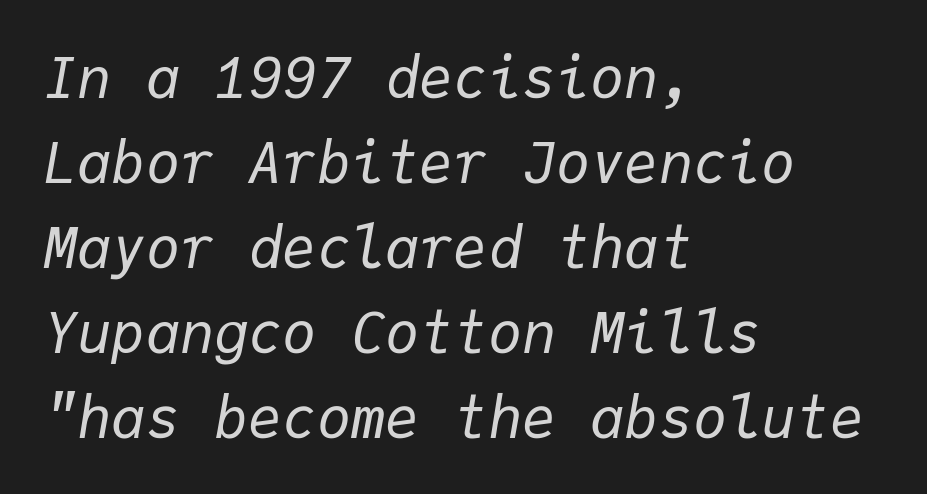
Q: Is the text bold? A: No.
Q: Is the text italic (slanted)? A: Yes, it leans right by about 9 degrees.
Q: Is the text underlined? A: No.
Q: How is the paragraph aligned? A: Left-aligned.
Q: Is the spacing between letters normal or unusually wide? A: Normal.
Q: Is the spacing between lines tight, normal or loose? A: Normal.
Q: Width (condensed, normal, or wide)? A: Normal.
Q: Stroke contrast? A: Low.
Q: x-height? A: Medium.
Q: Monospaced? A: Yes.
